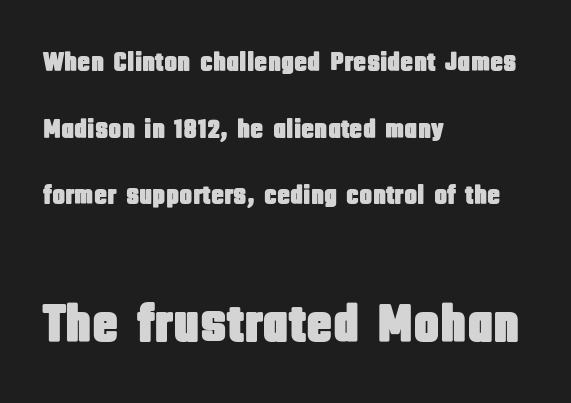
Q: Is the text italic (slanted)? A: No, it is upright.
Q: Is the typeface a serif or a sans-serif typeface? A: Sans-serif.
Q: Is the text underlined? A: No.
Q: How is the paragraph aligned? A: Left-aligned.
Q: Is the spacing between letters normal or unusually wide? A: Normal.
Q: Is the spacing between lines tight, normal or loose? A: Loose.
Q: Which block of text is set in a larger size, the first (top) or the second (bottom)? A: The second (bottom) one.
Q: Width (condensed, normal, or wide)? A: Condensed.
Q: Stroke contrast? A: Low.
Q: x-height? A: Large.
Q: Monospaced? A: No.
